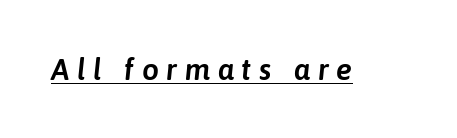
The image shows 30 px text type, italic (leaning right); set unusually wide letter spacing (+0.25 em), underlined; low stroke contrast and a medium x-height.
